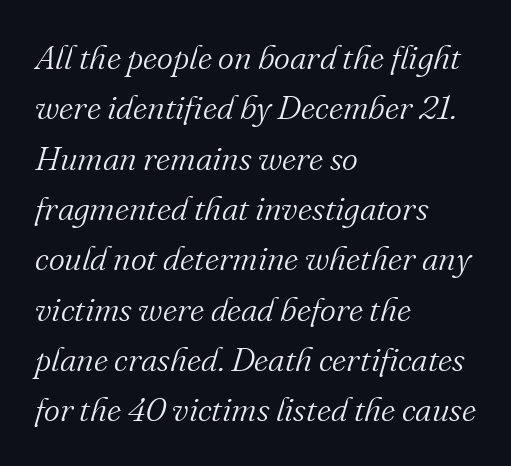
Does the type have serifs? Yes, each stem ends in a small foot. Descender tails drop into unmarked territory. You can tell it's italic because the verticals aren't actually vertical. Caption: multi-line text, flush left, ragged right. The passage shown stacks its lines at a standard gap.
